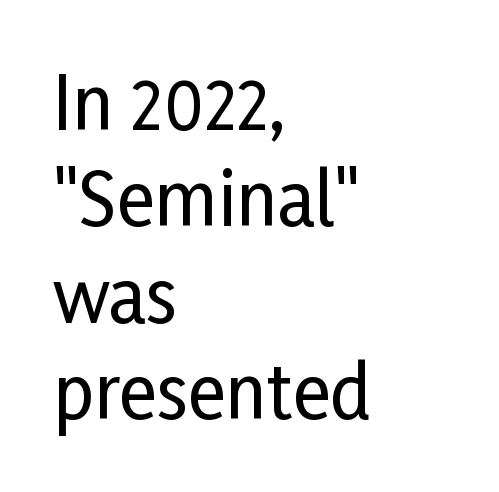
Q: Is the text italic (slanted)? A: No, it is upright.
Q: Is the typeface a serif or a sans-serif typeface? A: Sans-serif.
Q: Is the text underlined? A: No.
Q: How is the paragraph aligned? A: Left-aligned.
Q: Is the spacing between letters normal or unusually wide? A: Normal.
Q: Is the spacing between lines tight, normal or loose? A: Normal.
Q: Width (condensed, normal, or wide)? A: Condensed.
Q: Stroke contrast? A: Low.
Q: x-height? A: Medium.
Q: Monospaced? A: No.
